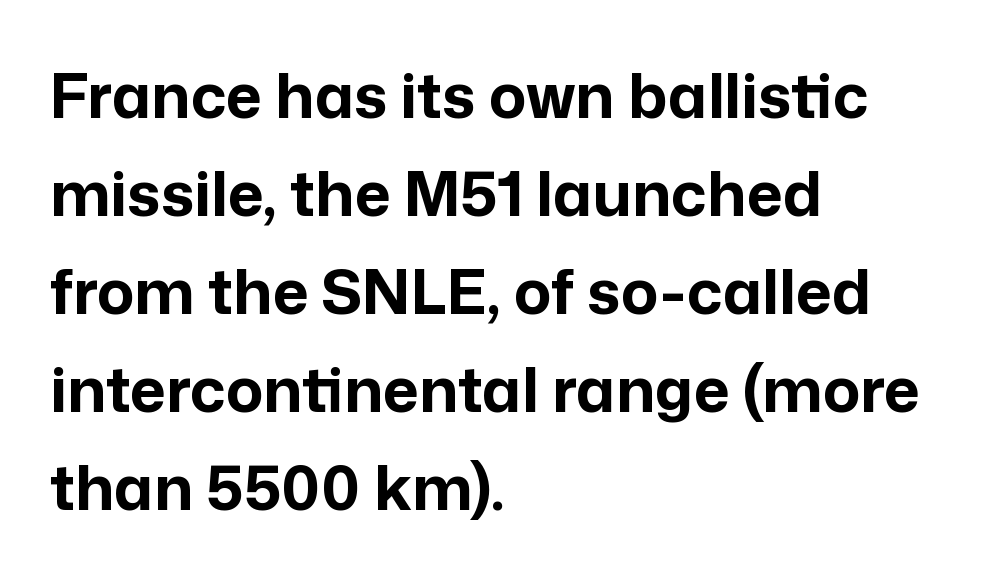
Q: Is the text bold? A: Yes.
Q: Is the text italic (slanted)? A: No, it is upright.
Q: Is the typeface a serif or a sans-serif typeface? A: Sans-serif.
Q: Is the text underlined? A: No.
Q: How is the paragraph aligned? A: Left-aligned.
Q: Is the spacing between letters normal or unusually wide? A: Normal.
Q: Is the spacing between lines tight, normal or loose? A: Normal.
Q: Width (condensed, normal, or wide)? A: Normal.
Q: Stroke contrast? A: Low.
Q: x-height? A: Medium.
Q: Monospaced? A: No.
